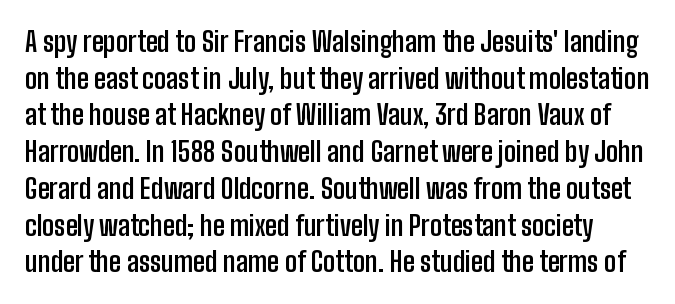
{"italic": "no", "bold": "yes", "underline": "no", "line_spacing": "normal", "line_spacing_ratio": 1.36, "letter_spacing": "normal", "letter_spacing_em": 0.0, "glyph_px": 27}
